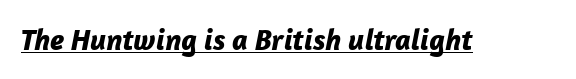
Every character sits at an angle, as italics do. What stands out about the letter spacing? Nothing — it is the standard amount. Thick stems and heavy bowls — unmistakably bold. Decoration check: the copy is underlined. The rendering uses natural spacing where letterforms have individual widths.
